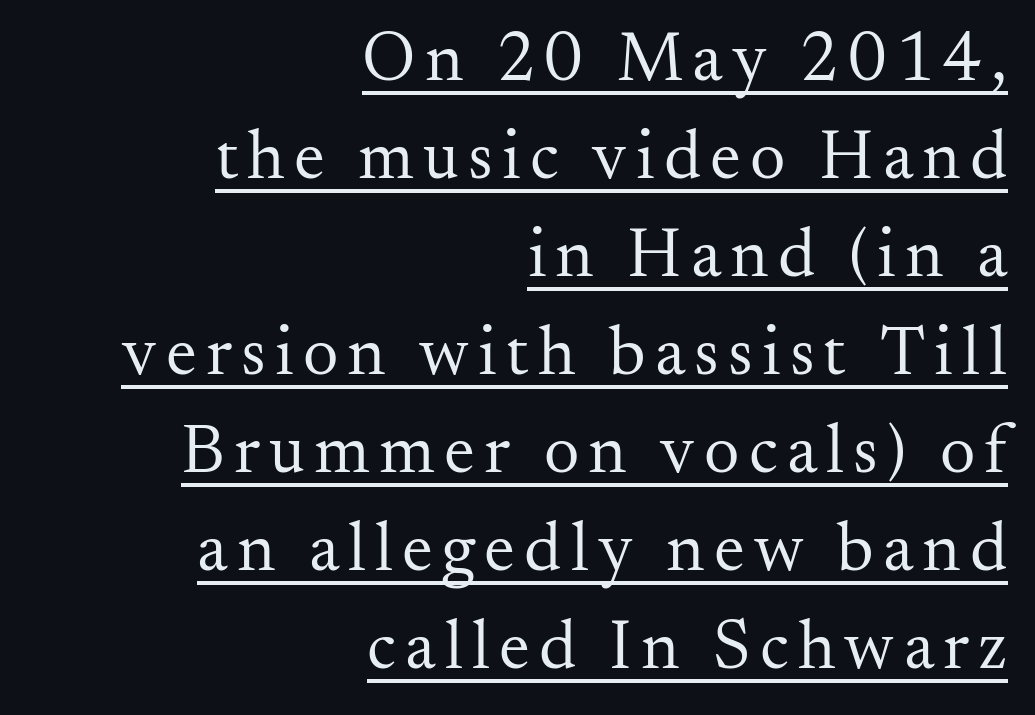
Q: Is the text bold? A: No.
Q: Is the text italic (slanted)? A: No, it is upright.
Q: Is the typeface a serif or a sans-serif typeface? A: Serif.
Q: Is the text underlined? A: Yes.
Q: How is the paragraph aligned? A: Right-aligned.
Q: Is the spacing between lines tight, normal or loose? A: Normal.
Q: Width (condensed, normal, or wide)? A: Normal.
Q: Stroke contrast? A: Medium.
Q: x-height? A: Small.
Q: Monospaced? A: No.
